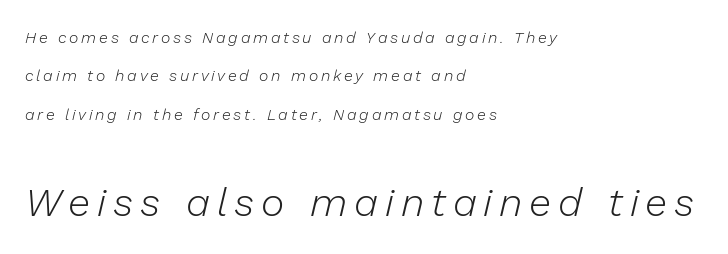
The image shows 40 px light type, italic (leaning right); set left-aligned, loose line spacing (2.4x), not underlined; the second (bottom) block is 2.5x larger; low stroke contrast and a medium x-height.
